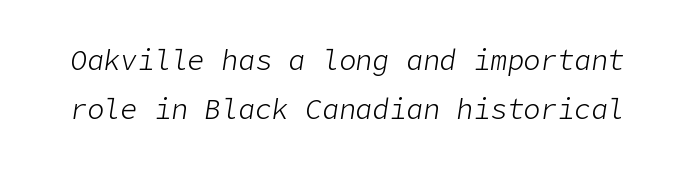
Q: Is the text bold? A: No.
Q: Is the text italic (slanted)? A: Yes, it leans right by about 9 degrees.
Q: Is the text underlined? A: No.
Q: Is the spacing between letters normal or unusually wide? A: Normal.
Q: Width (condensed, normal, or wide)? A: Normal.
Q: Stroke contrast? A: Low.
Q: x-height? A: Medium.
